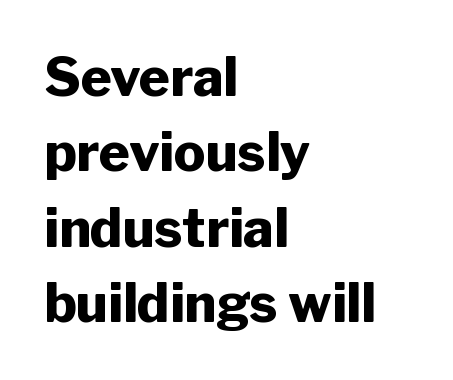
The image shows 53 px heavy sans-serif type, upright; set left-aligned, normal line spacing (1.42x), normal letter spacing, not underlined; low stroke contrast and a medium x-height.
